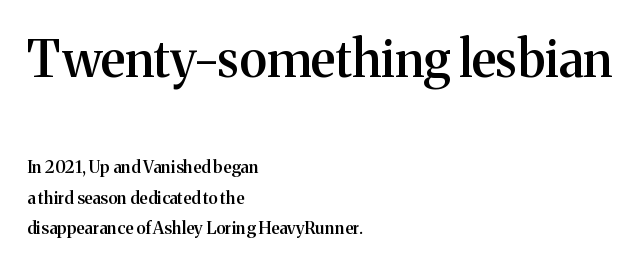
Q: Is the text bold? A: Semi-bold.
Q: Is the text italic (slanted)? A: No, it is upright.
Q: Is the typeface a serif or a sans-serif typeface? A: Serif.
Q: Is the text underlined? A: No.
Q: How is the paragraph aligned? A: Left-aligned.
Q: Is the spacing between letters normal or unusually wide? A: Normal.
Q: Which block of text is set in a larger size, the first (top) or the second (bottom)? A: The first (top) one.
Q: Width (condensed, normal, or wide)? A: Normal.
Q: Stroke contrast? A: Medium.
Q: x-height? A: Medium.
Q: Monospaced? A: No.
